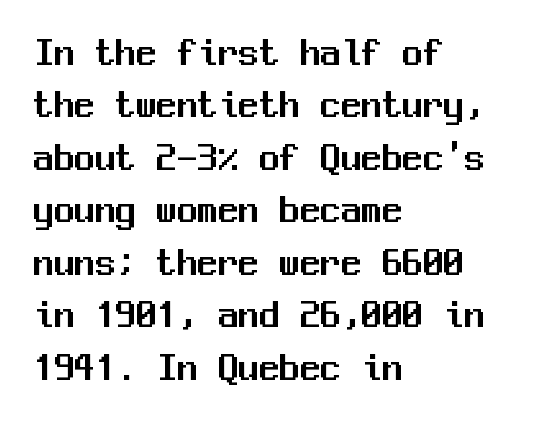
Q: Is the text italic (slanted)? A: No, it is upright.
Q: Is the typeface a serif or a sans-serif typeface? A: Sans-serif.
Q: Is the text underlined? A: No.
Q: How is the paragraph aligned? A: Left-aligned.
Q: Is the spacing between letters normal or unusually wide? A: Normal.
Q: Is the spacing between lines tight, normal or loose? A: Normal.
Q: Width (condensed, normal, or wide)? A: Normal.
Q: Stroke contrast? A: Medium.
Q: x-height? A: Medium.
Q: Monospaced? A: Yes.
